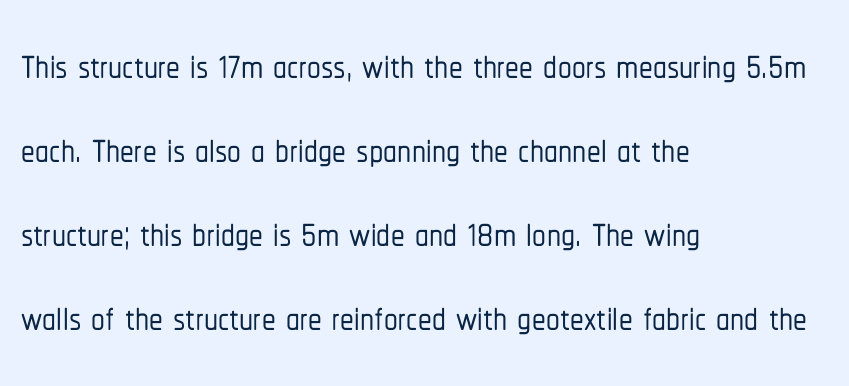
The image shows 55 px condensed sans-serif type, upright; set left-aligned, normal line spacing (1.53x), normal letter spacing, not underlined; low stroke contrast and a medium x-height.
